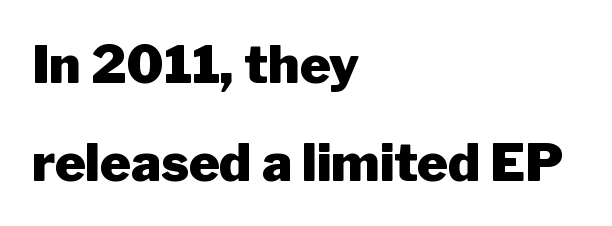
The image shows 52 px heavy sans-serif type, upright; set left-aligned, line spacing 1.88x, normal letter spacing, not underlined; low stroke contrast and a medium x-height.
